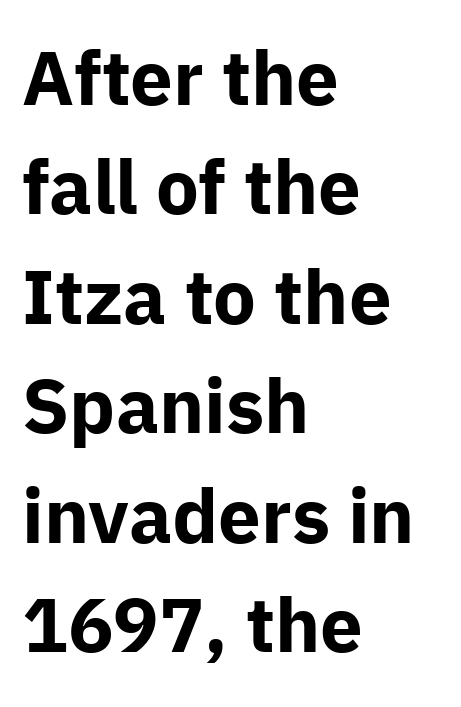
The image shows 76 px bold sans-serif type, upright; set left-aligned, normal line spacing (1.44x), normal letter spacing, not underlined; low stroke contrast and a medium x-height.
